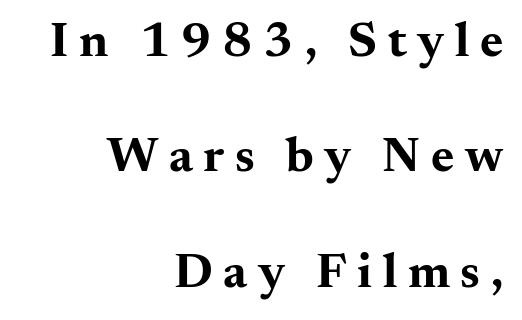
The image shows 50 px bold, wide serif type, upright; set right-aligned, loose line spacing (2.31x), unusually wide letter spacing (+0.21 em), not underlined; medium stroke contrast and a small x-height.
